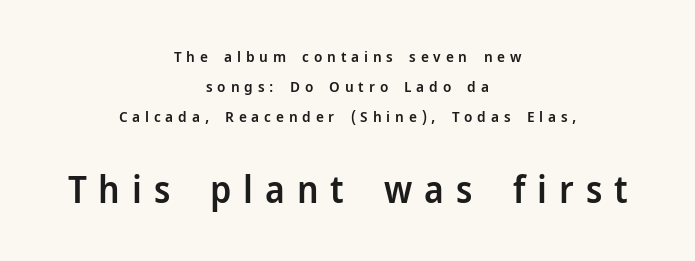
The image shows 37 px semibold sans-serif type, upright; set centered, loose line spacing (1.99x), unusually wide letter spacing (+0.32 em), not underlined; the second (bottom) block is 2.47x larger; low stroke contrast and a medium x-height.
